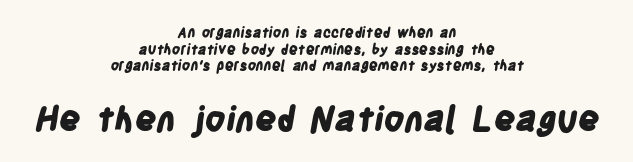
Q: Is the text bold? A: Yes.
Q: Is the typeface a serif or a sans-serif typeface? A: Sans-serif.
Q: Is the text underlined? A: No.
Q: How is the paragraph aligned? A: Centered.
Q: Is the spacing between letters normal or unusually wide? A: Normal.
Q: Which block of text is set in a larger size, the first (top) or the second (bottom)? A: The second (bottom) one.
Q: Width (condensed, normal, or wide)? A: Condensed.
Q: Stroke contrast? A: Low.
Q: x-height? A: Large.
Q: Monospaced? A: No.
